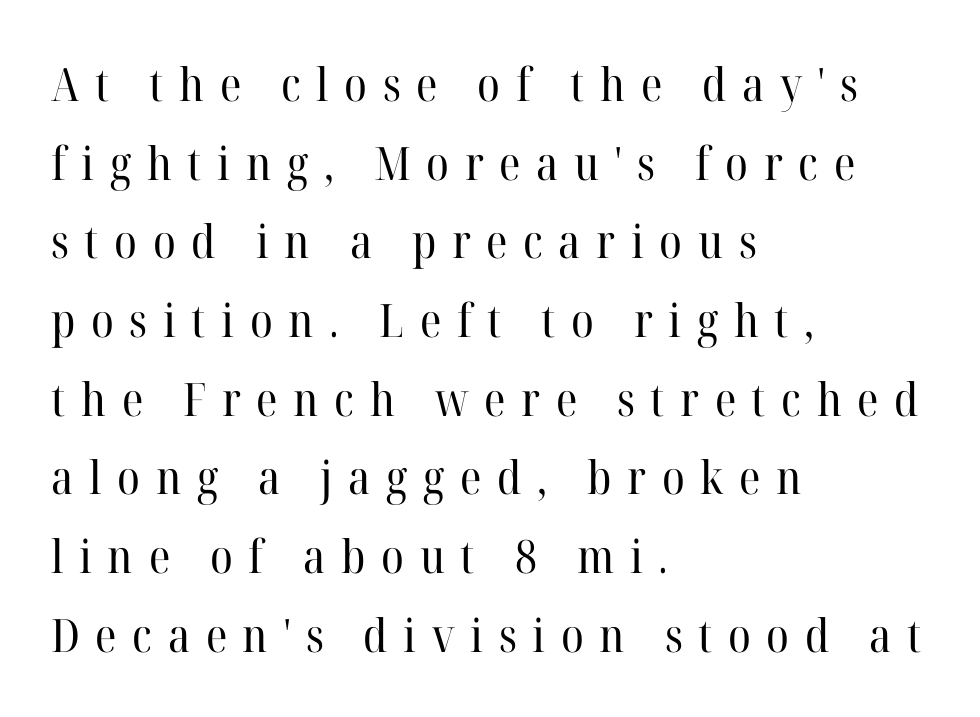
The letterforms sit at book weight or below. The strip under each line holds only bare page. The lines are quadded left. The rendering shows small feet on the letterforms — a serif design. Looks like regular typesetting: each glyph gets only the width it needs. The letters are spread apart with noticeably loose tracking.
